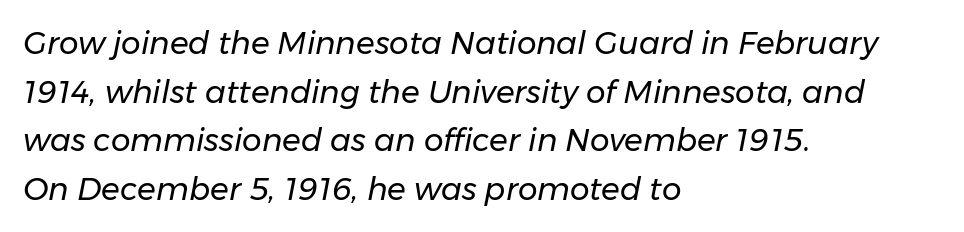
Q: Is the text bold? A: No.
Q: Is the text italic (slanted)? A: Yes, it leans right by about 11 degrees.
Q: Is the text underlined? A: No.
Q: How is the paragraph aligned? A: Left-aligned.
Q: Is the spacing between letters normal or unusually wide? A: Normal.
Q: Is the spacing between lines tight, normal or loose? A: Normal.
Q: Width (condensed, normal, or wide)? A: Normal.
Q: Stroke contrast? A: Low.
Q: x-height? A: Medium.
Q: Monospaced? A: No.
